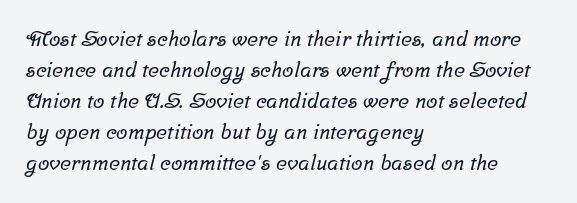
Rule under the text: the space is simply empty. Nobody touched the tracking dial on this one. Successive baselines arrive at the customary interval. Caption: multi-line text, flush left, ragged right.
